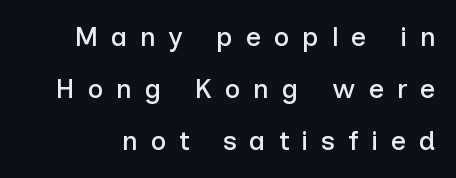
Q: Is the text italic (slanted)? A: No, it is upright.
Q: Is the text underlined? A: No.
Q: Is the spacing between letters normal or unusually wide? A: Unusually wide.
Q: Is the spacing between lines tight, normal or loose? A: Loose.
